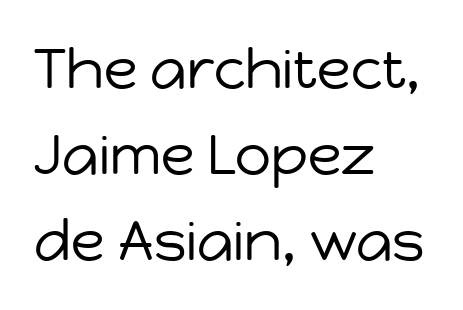
Q: Is the text bold? A: No.
Q: Is the text italic (slanted)? A: No, it is upright.
Q: Is the typeface a serif or a sans-serif typeface? A: Sans-serif.
Q: Is the text underlined? A: No.
Q: How is the paragraph aligned? A: Left-aligned.
Q: Is the spacing between letters normal or unusually wide? A: Normal.
Q: Is the spacing between lines tight, normal or loose? A: Normal.
Q: Width (condensed, normal, or wide)? A: Normal.
Q: Stroke contrast? A: Low.
Q: x-height? A: Medium.
Q: Monospaced? A: No.
